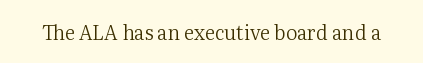
Q: Is the text bold? A: No.
Q: Is the text italic (slanted)? A: No, it is upright.
Q: Is the text underlined? A: No.
Q: Is the spacing between letters normal or unusually wide? A: Normal.
